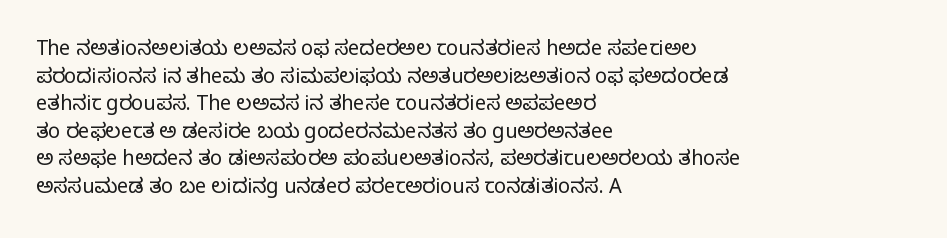
Q: Is the text bold? A: No.
Q: Is the text italic (slanted)? A: No, it is upright.
Q: Is the text underlined? A: No.
Q: How is the paragraph aligned? A: Left-aligned.
Q: Is the spacing between letters normal or unusually wide? A: Normal.
Q: Is the spacing between lines tight, normal or loose? A: Normal.
